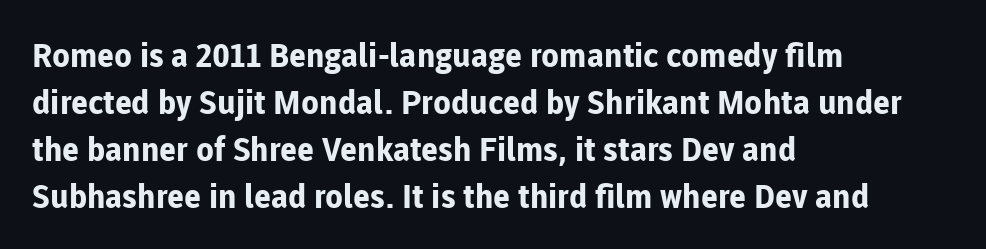
Q: Is the text bold? A: Yes.
Q: Is the text italic (slanted)? A: No, it is upright.
Q: Is the typeface a serif or a sans-serif typeface? A: Sans-serif.
Q: Is the text underlined? A: No.
Q: How is the paragraph aligned? A: Left-aligned.
Q: Is the spacing between letters normal or unusually wide? A: Normal.
Q: Is the spacing between lines tight, normal or loose? A: Normal.
Q: Width (condensed, normal, or wide)? A: Normal.
Q: Stroke contrast? A: Low.
Q: x-height? A: Medium.
Q: Monospaced? A: No.
